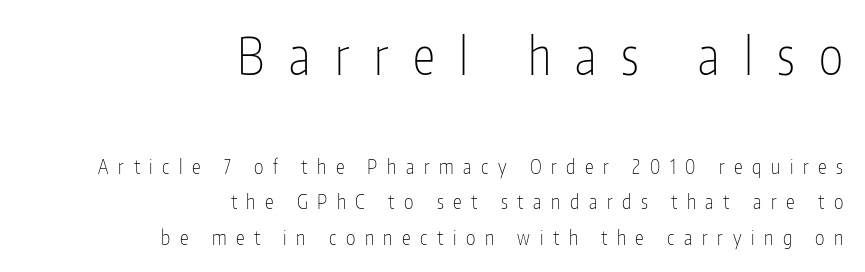
Q: Is the text bold? A: No.
Q: Is the text italic (slanted)? A: No, it is upright.
Q: Is the typeface a serif or a sans-serif typeface? A: Sans-serif.
Q: Is the text underlined? A: No.
Q: How is the paragraph aligned? A: Right-aligned.
Q: Is the spacing between letters normal or unusually wide? A: Unusually wide.
Q: Which block of text is set in a larger size, the first (top) or the second (bottom)? A: The first (top) one.
Q: Width (condensed, normal, or wide)? A: Condensed.
Q: Stroke contrast? A: Low.
Q: x-height? A: Medium.
Q: Monospaced? A: No.
